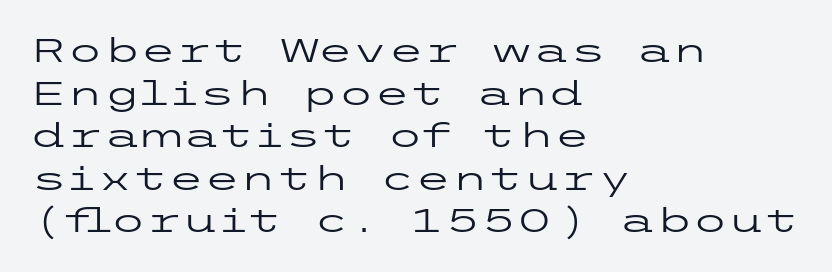
Q: Is the text bold? A: No.
Q: Is the text italic (slanted)? A: No, it is upright.
Q: Is the typeface a serif or a sans-serif typeface? A: Sans-serif.
Q: Is the text underlined? A: No.
Q: How is the paragraph aligned? A: Left-aligned.
Q: Is the spacing between letters normal or unusually wide? A: Normal.
Q: Is the spacing between lines tight, normal or loose? A: Normal.
Q: Width (condensed, normal, or wide)? A: Wide.
Q: Stroke contrast? A: Low.
Q: x-height? A: Medium.
